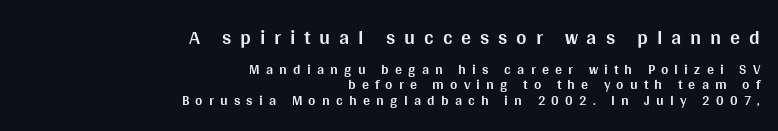
The image shows 20 px bold type, upright; set right-aligned, tight line spacing (1.1x), unusually wide letter spacing (+0.44 em), not underlined; the first (top) block is 1.43x larger.
